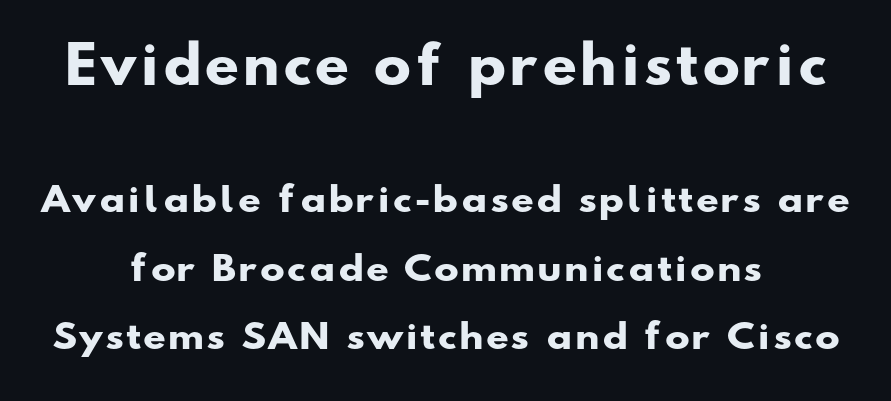
The block of text is sparse from top to bottom, with ample space between rows. Each line is balanced around a shared central axis. Is this a fixed-width face? No — the glyphs have proportional, varying widths. The font family rendered here belongs to the sans-serif group. Which of the two is more prominent by size? The first, at the top. Strokes here are thick enough to call this a true bold.
